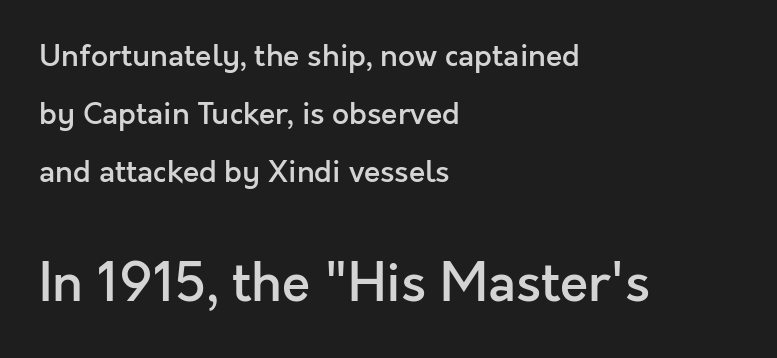
{"serif": "no", "italic": "no", "bold": "semi", "weight": "semibold", "width": "normal", "x_height": "medium", "monospaced": "no", "underline": "no", "align": "left", "line_spacing": "loose", "line_spacing_ratio": 1.94, "letter_spacing": "normal", "letter_spacing_em": 0.0, "larger_block": "second", "size_ratio": 1.73, "glyph_px": 52}
